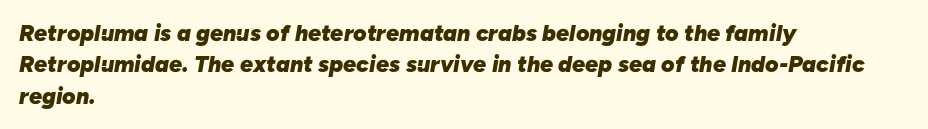
{"italic": "yes", "lean": "right", "slant_degrees": 10, "bold": "yes", "underline": "no", "align": "left", "line_spacing": "normal", "line_spacing_ratio": 1.36, "letter_spacing": "normal", "letter_spacing_em": 0.0, "glyph_px": 23}
